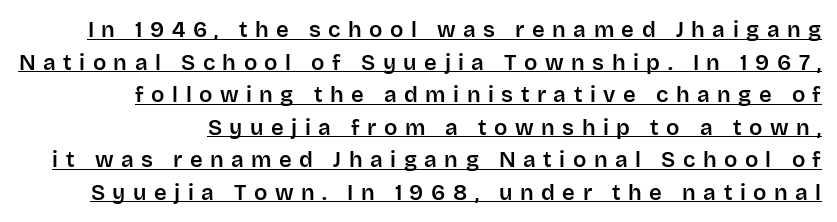
Q: Is the text italic (slanted)? A: No, it is upright.
Q: Is the text underlined? A: Yes.
Q: Is the spacing between letters normal or unusually wide? A: Unusually wide.
Q: Is the spacing between lines tight, normal or loose? A: Normal.
